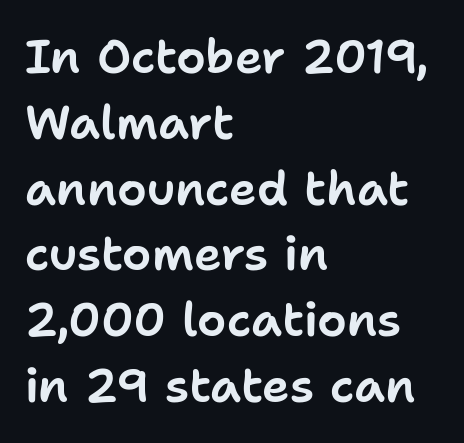
The image shows 47 px sans-serif type, upright; set left-aligned, normal line spacing (1.4x), normal letter spacing, not underlined; low stroke contrast and a medium x-height.
